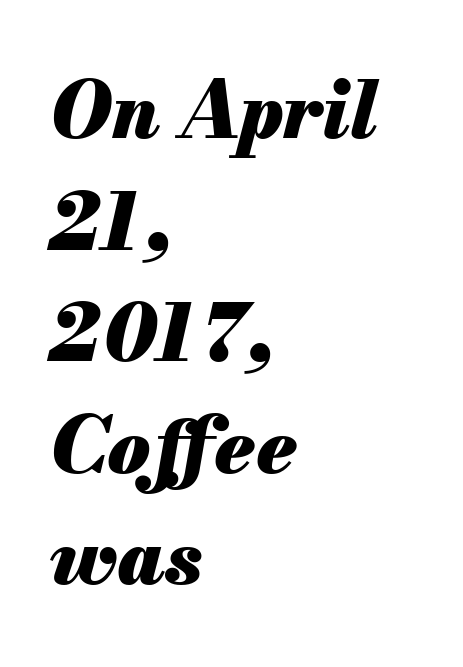
{"italic": "yes", "lean": "right", "slant_degrees": 13, "bold": "yes", "weight": "heavy", "width": "normal", "stroke_contrast": "medium", "x_height": "small", "monospaced": "no", "underline": "no", "align": "left", "line_spacing": "normal", "line_spacing_ratio": 1.43, "letter_spacing": "normal", "letter_spacing_em": 0.0, "glyph_px": 78}
